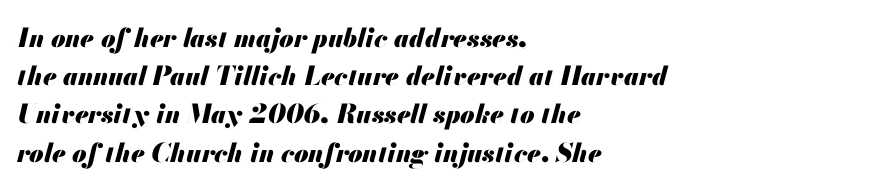
{"italic": "yes", "lean": "right", "slant_degrees": 13, "bold": "yes", "underline": "no", "align": "left", "line_spacing": "normal", "line_spacing_ratio": 1.47, "letter_spacing": "normal", "letter_spacing_em": 0.0, "glyph_px": 26}
